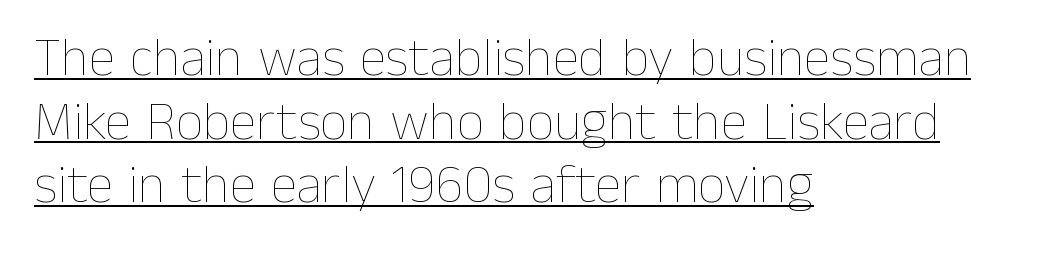
The image shows 54 px thin type, upright; set left-aligned, line spacing 1.18x, normal letter spacing, underlined; low stroke contrast and a medium x-height.
